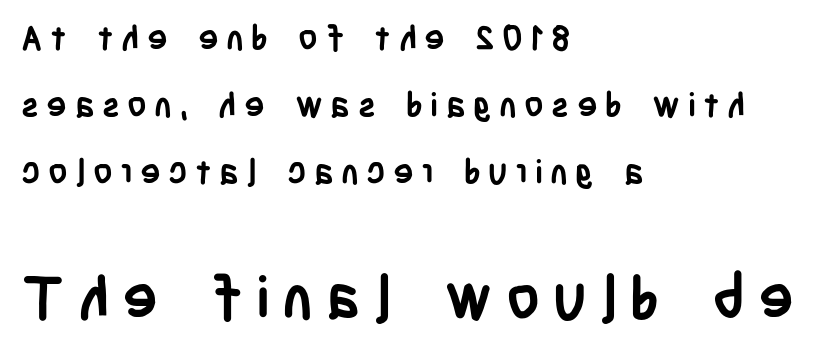
{"serif": "no", "italic": "no", "bold": "yes", "weight": "semibold", "width": "condensed", "stroke_contrast": "low", "x_height": "large", "monospaced": "no", "underline": "no", "align": "left", "line_spacing": "loose", "line_spacing_ratio": 1.97, "letter_spacing": "wide", "letter_spacing_em": 0.22, "larger_block": "second", "size_ratio": 1.74, "glyph_px": 59}
